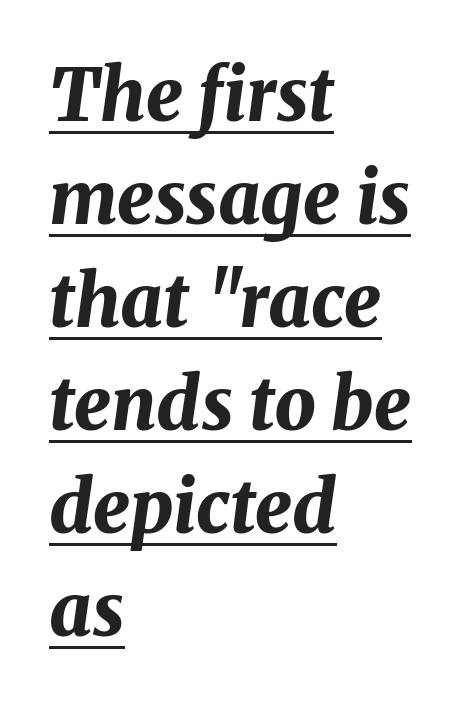
{"italic": "yes", "lean": "right", "slant_degrees": 8, "bold": "yes", "weight": "bold", "width": "normal", "stroke_contrast": "medium", "x_height": "medium", "monospaced": "no", "underline": "yes", "align": "left", "line_spacing": "normal", "line_spacing_ratio": 1.41, "letter_spacing": "normal", "letter_spacing_em": 0.0, "glyph_px": 73}
